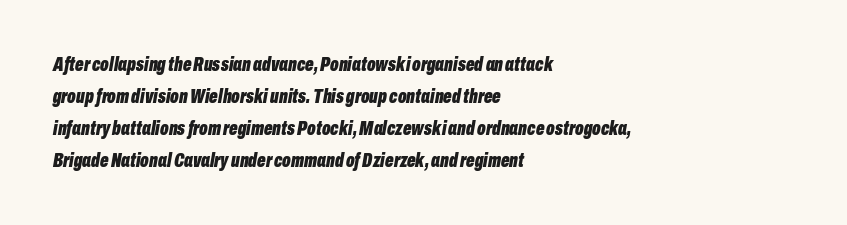
Q: Is the text bold? A: Yes.
Q: Is the text italic (slanted)? A: Yes, it leans right by about 10 degrees.
Q: Is the text underlined? A: No.
Q: How is the paragraph aligned? A: Left-aligned.
Q: Is the spacing between letters normal or unusually wide? A: Normal.
Q: Is the spacing between lines tight, normal or loose? A: Normal.
